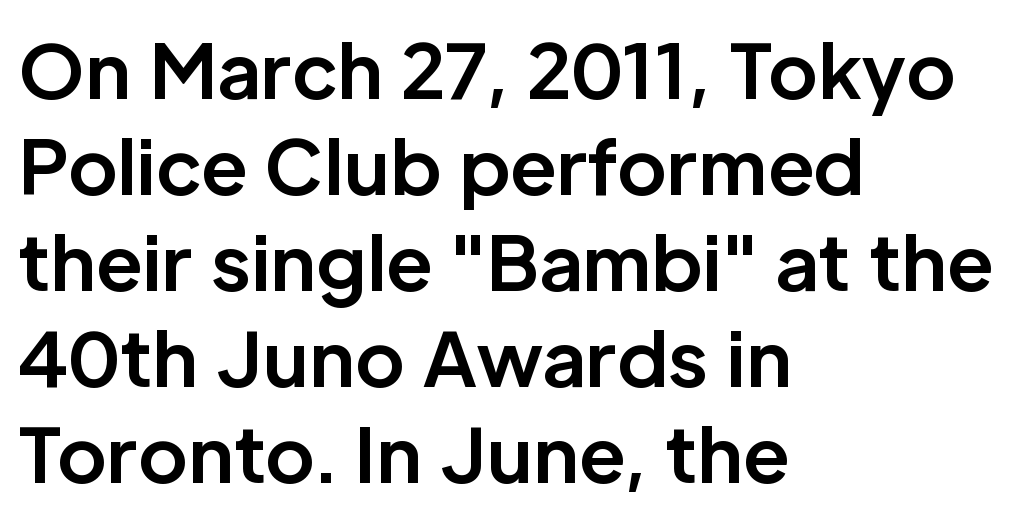
Q: Is the text bold? A: Yes.
Q: Is the text italic (slanted)? A: No, it is upright.
Q: Is the typeface a serif or a sans-serif typeface? A: Sans-serif.
Q: Is the text underlined? A: No.
Q: How is the paragraph aligned? A: Left-aligned.
Q: Is the spacing between letters normal or unusually wide? A: Normal.
Q: Is the spacing between lines tight, normal or loose? A: Normal.
Q: Width (condensed, normal, or wide)? A: Normal.
Q: Stroke contrast? A: Low.
Q: x-height? A: Medium.
Q: Monospaced? A: No.
